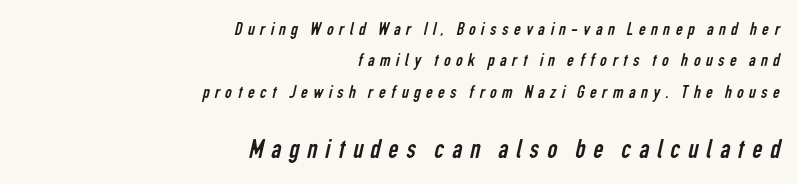
Q: Is the text bold? A: No.
Q: Is the typeface a serif or a sans-serif typeface? A: Sans-serif.
Q: Is the text underlined? A: No.
Q: How is the paragraph aligned? A: Right-aligned.
Q: Is the spacing between letters normal or unusually wide? A: Unusually wide.
Q: Is the spacing between lines tight, normal or loose? A: Normal.
Q: Which block of text is set in a larger size, the first (top) or the second (bottom)? A: The second (bottom) one.
Q: Width (condensed, normal, or wide)? A: Condensed.
Q: Stroke contrast? A: Low.
Q: x-height? A: Medium.
Q: Monospaced? A: No.
